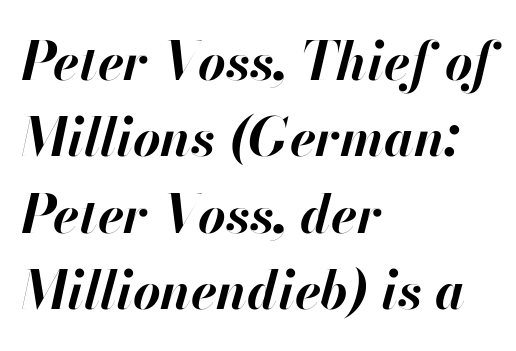
The image shows 53 px bold type, italic (leaning right); set left-aligned, normal line spacing (1.44x), normal letter spacing, not underlined; high stroke contrast and a small x-height.
